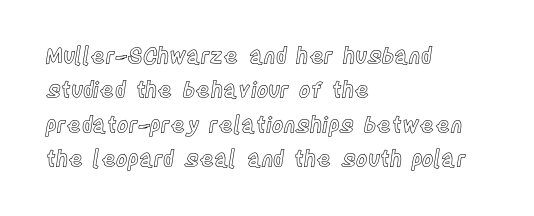
Teacher's note: observe the even left margin — that is flush-left alignment. The passage shown has conventional tracking throughout. The block of text has a typical density, with ordinary space between rows. The area under the type is left untouched.
